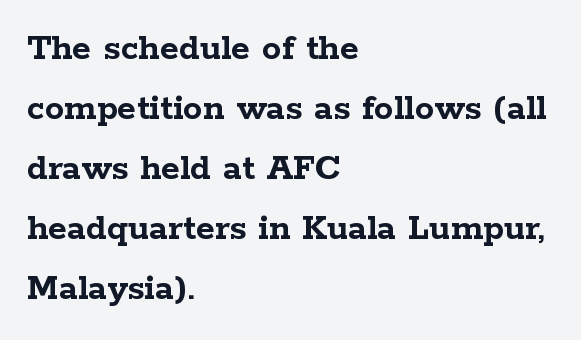
Q: Is the text bold? A: Yes.
Q: Is the text italic (slanted)? A: No, it is upright.
Q: Is the typeface a serif or a sans-serif typeface? A: Serif.
Q: Is the text underlined? A: No.
Q: How is the paragraph aligned? A: Left-aligned.
Q: Is the spacing between letters normal or unusually wide? A: Normal.
Q: Is the spacing between lines tight, normal or loose? A: Normal.
Q: Width (condensed, normal, or wide)? A: Wide.
Q: Stroke contrast? A: Low.
Q: x-height? A: Medium.
Q: Monospaced? A: No.
